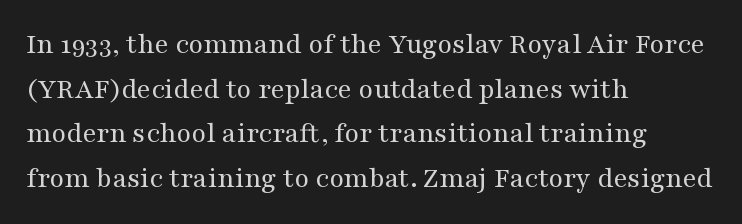
{"serif": "yes", "italic": "no", "bold": "no", "weight": "regular", "width": "wide", "stroke_contrast": "medium", "x_height": "medium", "monospaced": "no", "underline": "no", "align": "left", "line_spacing": "normal", "line_spacing_ratio": 1.49, "letter_spacing": "normal", "letter_spacing_em": 0.0, "glyph_px": 30}
